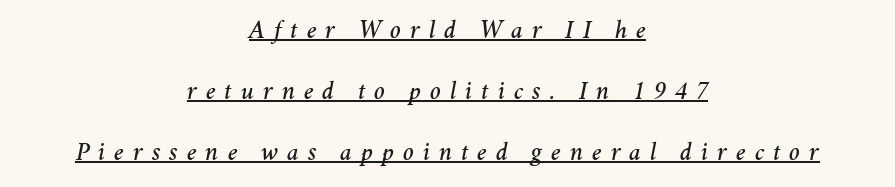
{"italic": "yes", "lean": "right", "slant_degrees": 11, "underline": "yes", "align": "center", "line_spacing": "loose", "line_spacing_ratio": 2.34, "letter_spacing": "wide", "letter_spacing_em": 0.34, "glyph_px": 26}
